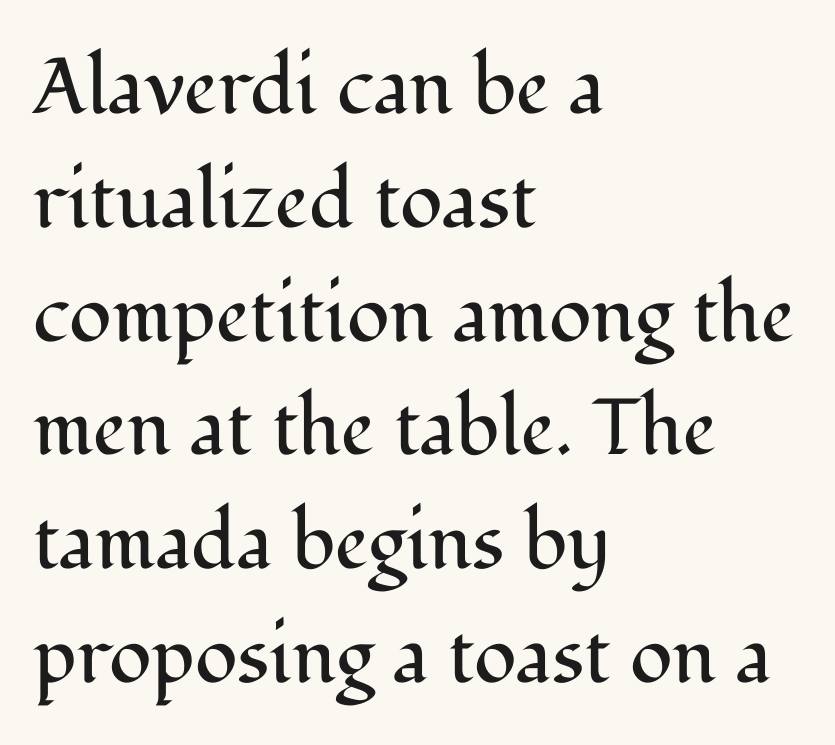
A typesetter would call this leading conventional body-copy spacing. The typeface chosen for these lines features serifs. Lines of text with bare space underneath. All the whitespace from short lines collects on the right.
